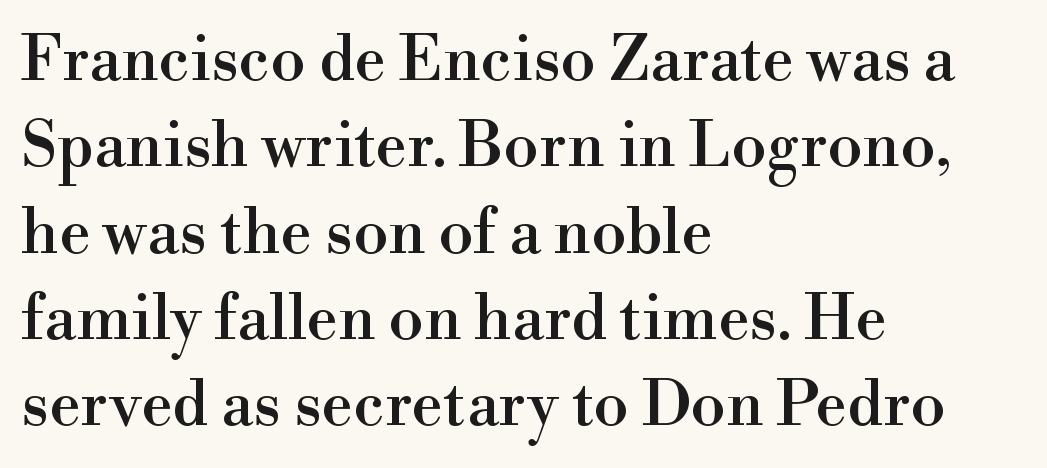
The image shows 63 px serif type, upright; set left-aligned, normal line spacing (1.37x), normal letter spacing, not underlined; high stroke contrast and a small x-height.
